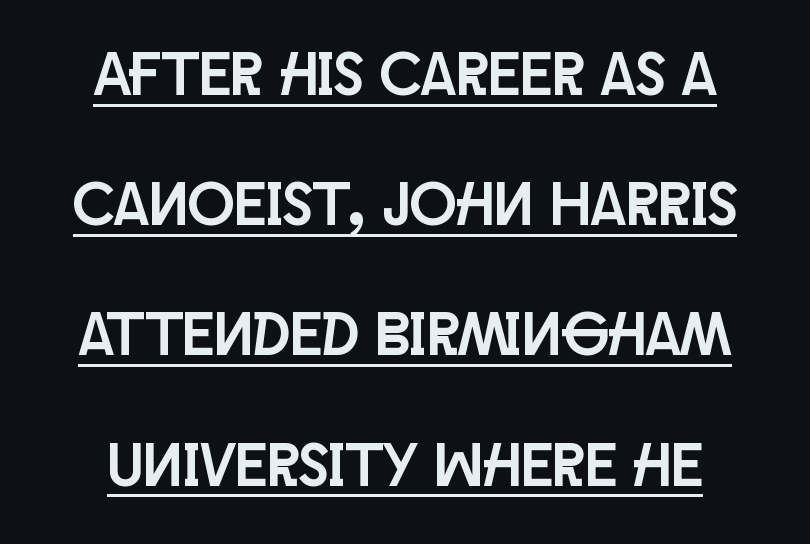
What stands out about the letter spacing? Nothing — it is the standard amount. The lettering stays uniformly vertical, giving the passage a roman look. Quick note: underline on. Summary of vertical rhythm: relaxed, with wide interline spacing. The type family on display is of the sans-serif kind.
